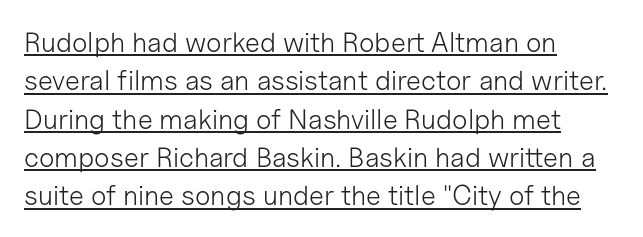
The image shows 28 px light sans-serif type, upright; set left-aligned, normal line spacing (1.37x), normal letter spacing, underlined; low stroke contrast and a medium x-height.
